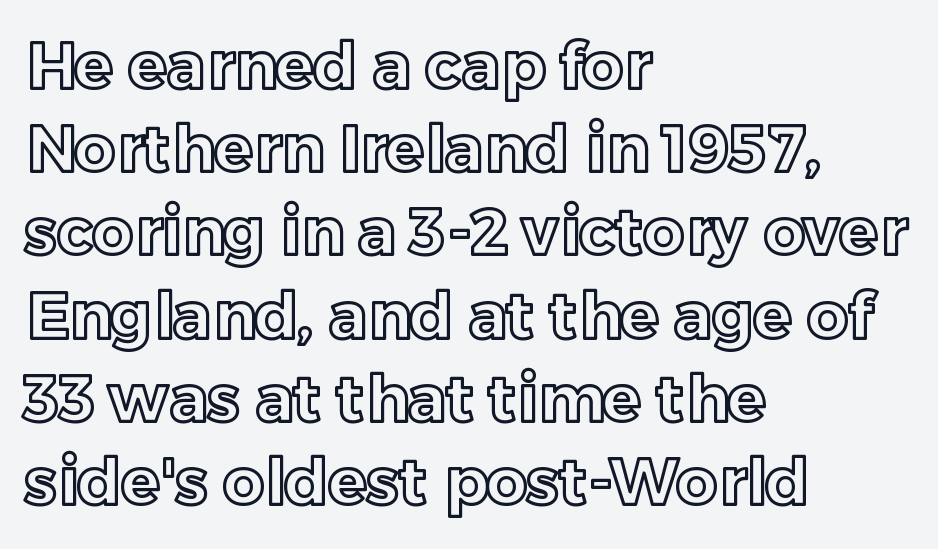
Q: Is the text italic (slanted)? A: No, it is upright.
Q: Is the text underlined? A: No.
Q: How is the paragraph aligned? A: Left-aligned.
Q: Is the spacing between letters normal or unusually wide? A: Normal.
Q: Is the spacing between lines tight, normal or loose? A: Normal.
Q: Width (condensed, normal, or wide)? A: Normal.
Q: x-height? A: Medium.
Q: Monospaced? A: No.
